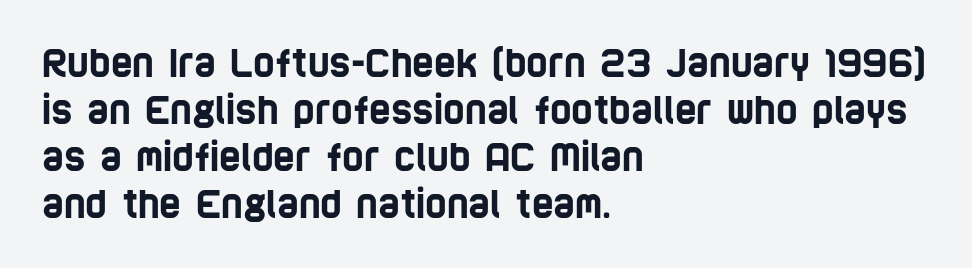
Q: Is the typeface a serif or a sans-serif typeface? A: Sans-serif.
Q: Is the text underlined? A: No.
Q: How is the paragraph aligned? A: Left-aligned.
Q: Is the spacing between letters normal or unusually wide? A: Normal.
Q: Is the spacing between lines tight, normal or loose? A: Normal.
Q: Width (condensed, normal, or wide)? A: Condensed.
Q: Stroke contrast? A: Low.
Q: x-height? A: Large.
Q: Monospaced? A: No.
